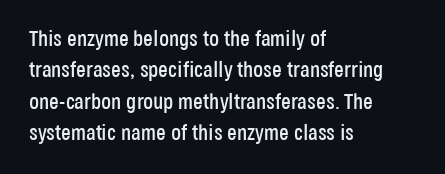
Q: Is the text italic (slanted)? A: No, it is upright.
Q: Is the text underlined? A: No.
Q: How is the paragraph aligned? A: Left-aligned.
Q: Is the spacing between letters normal or unusually wide? A: Normal.
Q: Is the spacing between lines tight, normal or loose? A: Normal.
